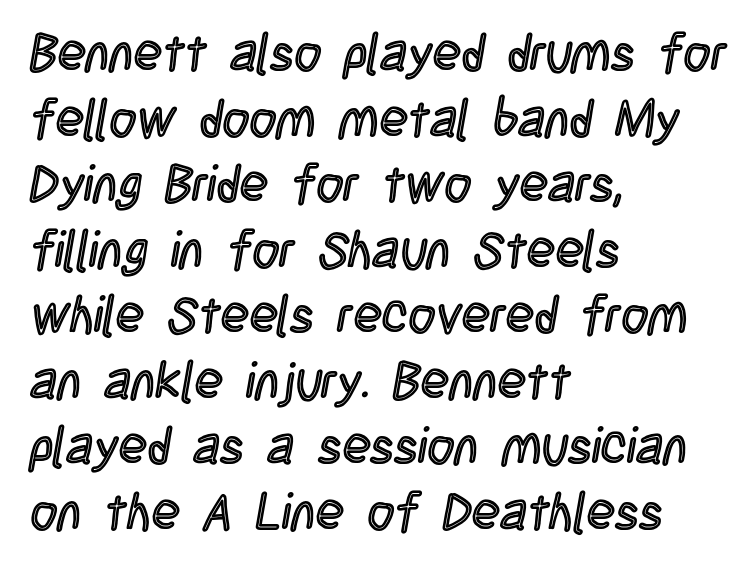
Check under the words: just untouched page. Successive baselines arrive at the customary interval. A classic flush-left, rag-right setting is used for this passage. These lines are rendered in a variable-pitch font. Letter spacing: default.
